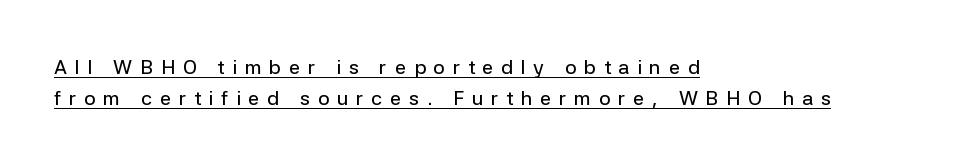
These lines are set flush left with a ragged right edge. The letters stand straight up with perfectly vertical stems. A typesetter would call this heavily tracked-out type. Successive baselines arrive at the customary interval. Quick note: underline on.
